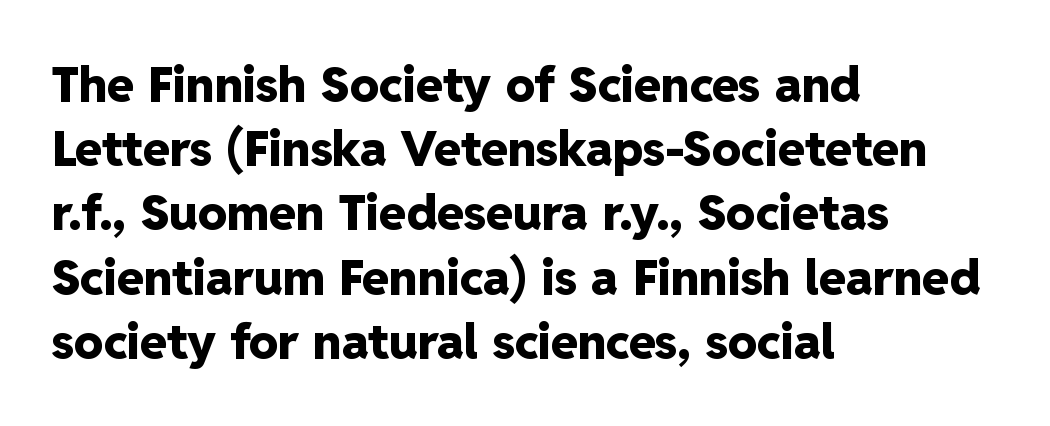
The image shows 49 px heavy sans-serif type, upright; set left-aligned, normal line spacing (1.31x), normal letter spacing, not underlined; low stroke contrast and a medium x-height.
